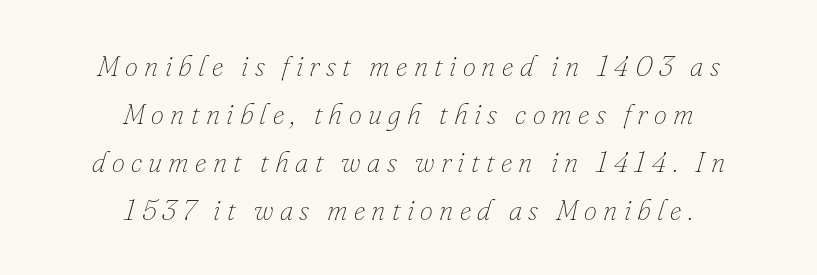
{"italic": "yes", "lean": "right", "slant_degrees": 16, "bold": "no", "weight": "thin", "width": "normal", "stroke_contrast": "low", "x_height": "small", "monospaced": "no", "underline": "no", "align": "center", "line_spacing": "normal", "line_spacing_ratio": 1.65, "letter_spacing": "wide", "letter_spacing_em": 0.22, "glyph_px": 29}
